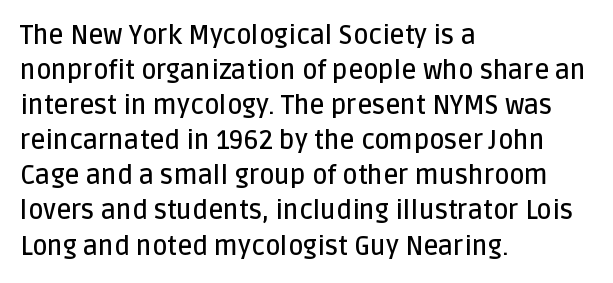
{"italic": "no", "bold": "semi", "underline": "no", "align": "left", "line_spacing": "normal", "line_spacing_ratio": 1.35, "letter_spacing": "normal", "letter_spacing_em": 0.0, "glyph_px": 26}
